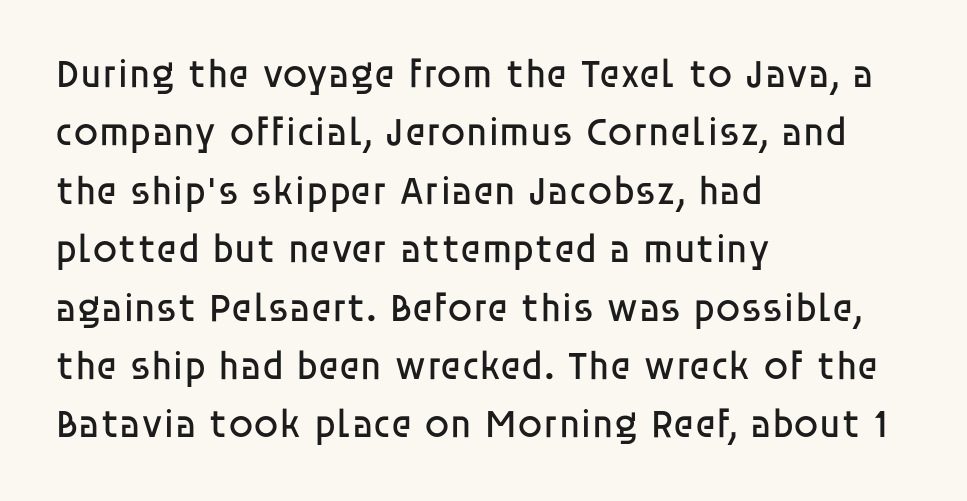
The image shows 40 px regular-weight sans-serif type, upright; set left-aligned, normal line spacing (1.46x), normal letter spacing, not underlined; low stroke contrast and a large x-height.
